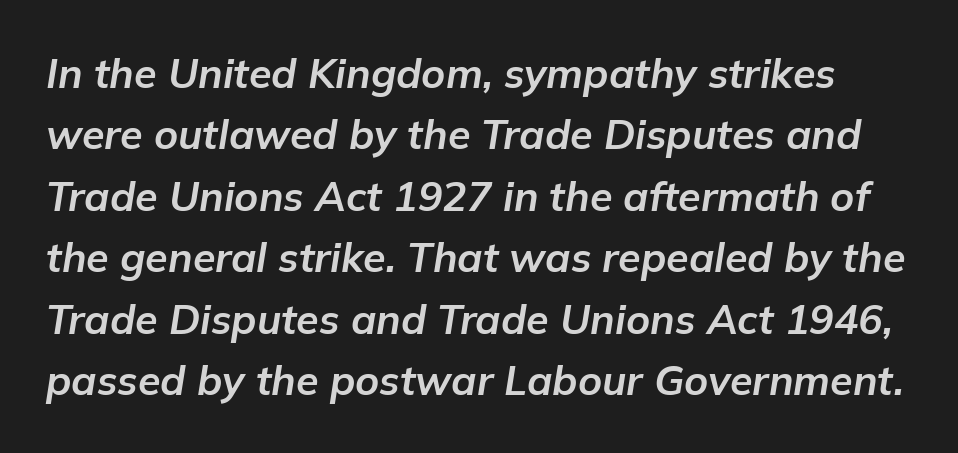
Q: Is the text bold? A: Yes.
Q: Is the text italic (slanted)? A: Yes, it leans right by about 9 degrees.
Q: Is the text underlined? A: No.
Q: Is the spacing between letters normal or unusually wide? A: Normal.
Q: Is the spacing between lines tight, normal or loose? A: Normal.
Q: Width (condensed, normal, or wide)? A: Normal.
Q: Stroke contrast? A: Low.
Q: x-height? A: Medium.
Q: Monospaced? A: No.
